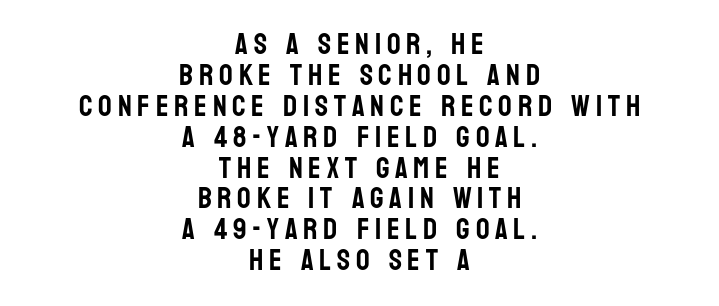
Q: Is the text italic (slanted)? A: No, it is upright.
Q: Is the typeface a serif or a sans-serif typeface? A: Sans-serif.
Q: Is the text underlined? A: No.
Q: How is the paragraph aligned? A: Centered.
Q: Is the spacing between lines tight, normal or loose? A: Tight.
Q: Width (condensed, normal, or wide)? A: Condensed.
Q: Stroke contrast? A: Low.
Q: x-height? A: Large.
Q: Monospaced? A: No.
